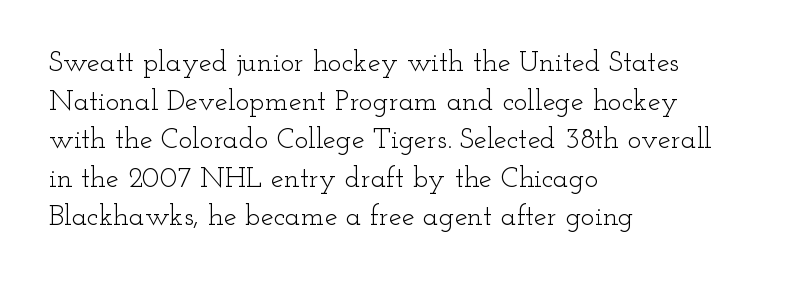
Q: Is the text bold? A: No.
Q: Is the text italic (slanted)? A: No, it is upright.
Q: Is the typeface a serif or a sans-serif typeface? A: Serif.
Q: Is the text underlined? A: No.
Q: How is the paragraph aligned? A: Left-aligned.
Q: Is the spacing between letters normal or unusually wide? A: Normal.
Q: Is the spacing between lines tight, normal or loose? A: Normal.
Q: Width (condensed, normal, or wide)? A: Wide.
Q: Stroke contrast? A: Low.
Q: x-height? A: Small.
Q: Monospaced? A: No.
